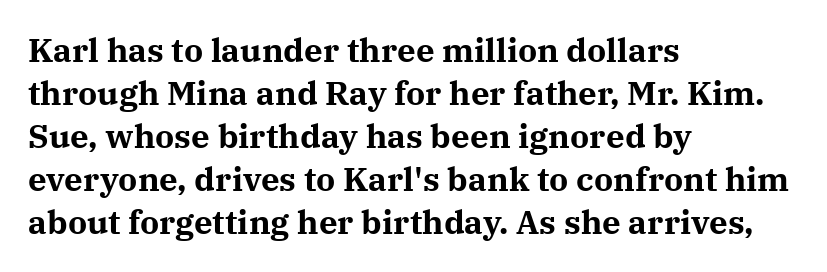
The image shows 33 px bold serif type, upright; set left-aligned, normal line spacing (1.3x), normal letter spacing, not underlined; medium stroke contrast and a medium x-height.
